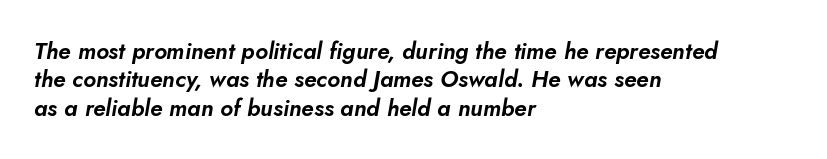
The image shows 23 px text type, italic (leaning right); set left-aligned, line spacing 1.23x, normal letter spacing, not underlined.
